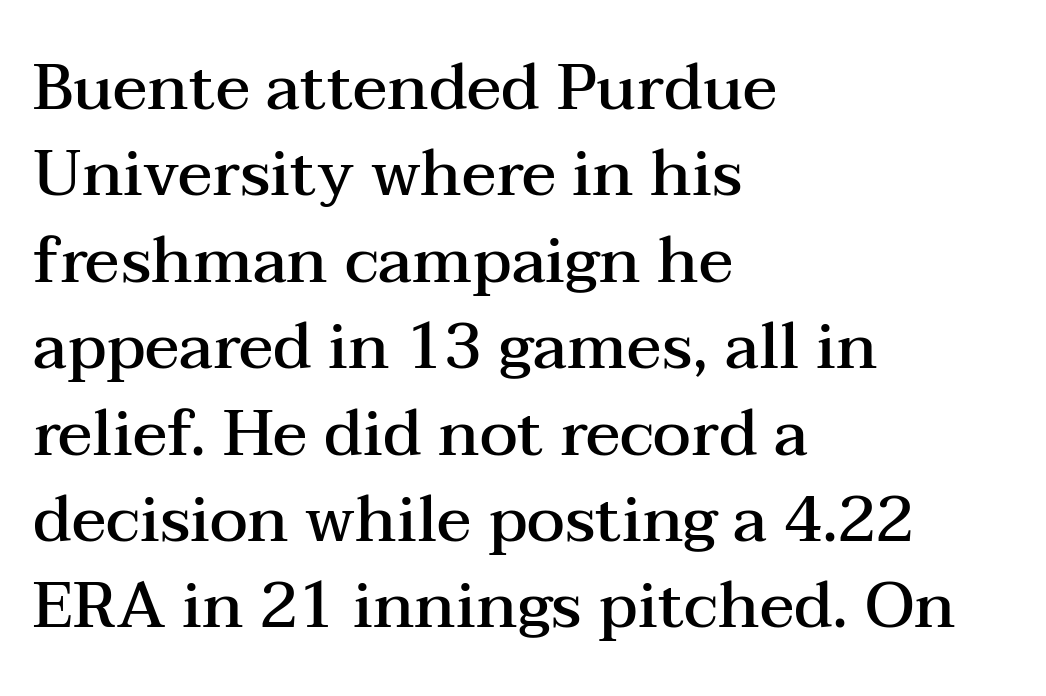
Q: Is the text bold? A: Semi-bold.
Q: Is the text italic (slanted)? A: No, it is upright.
Q: Is the typeface a serif or a sans-serif typeface? A: Serif.
Q: Is the text underlined? A: No.
Q: How is the paragraph aligned? A: Left-aligned.
Q: Is the spacing between letters normal or unusually wide? A: Normal.
Q: Is the spacing between lines tight, normal or loose? A: Normal.
Q: Width (condensed, normal, or wide)? A: Wide.
Q: Stroke contrast? A: Medium.
Q: x-height? A: Medium.
Q: Monospaced? A: No.
